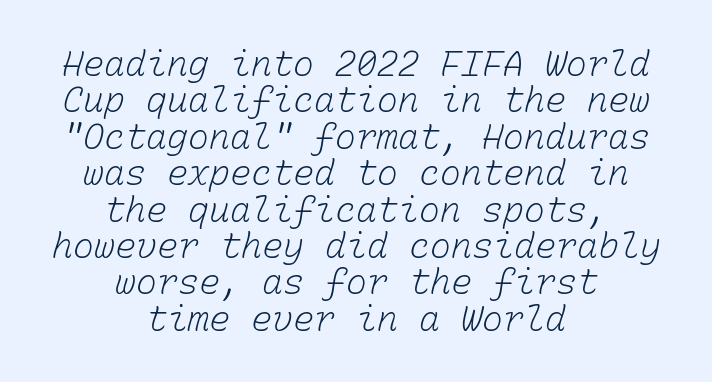
Honestly, the rows look squashed on top of each other. Standard letterfit; no display-style spreading of the glyphs. The strokes carry an ordinary text weight at most. Teacher's note: observe the equal gaps on both sides — that is centered alignment.
